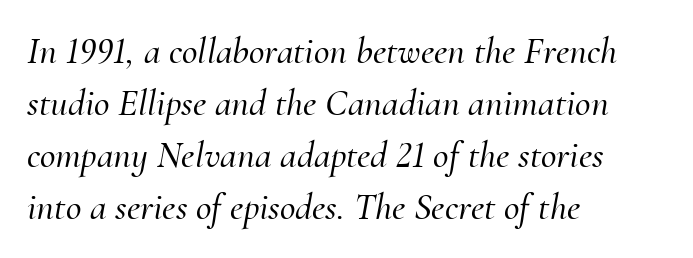
Baseline-to-baseline distance is the conventional proportion of letter height. Is the block centered? No — it sits flush against the left margin. Honestly, the letter spacing is just normal — you wouldn't notice it. The axis of the letterforms is tilted away from vertical. Only glyphs here, with clear space below each row. Yep, those are serifs on the letters.
